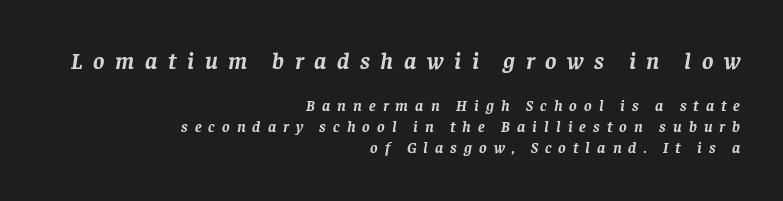
The image shows 24 px bold type, italic (leaning right); set right-aligned, normal line spacing (1.32x), unusually wide letter spacing (+0.44 em), not underlined; the first (top) block is 1.5x larger.
